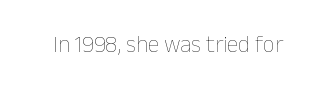
{"italic": "no", "bold": "no", "underline": "no", "letter_spacing": "normal", "letter_spacing_em": 0.0, "glyph_px": 23}
